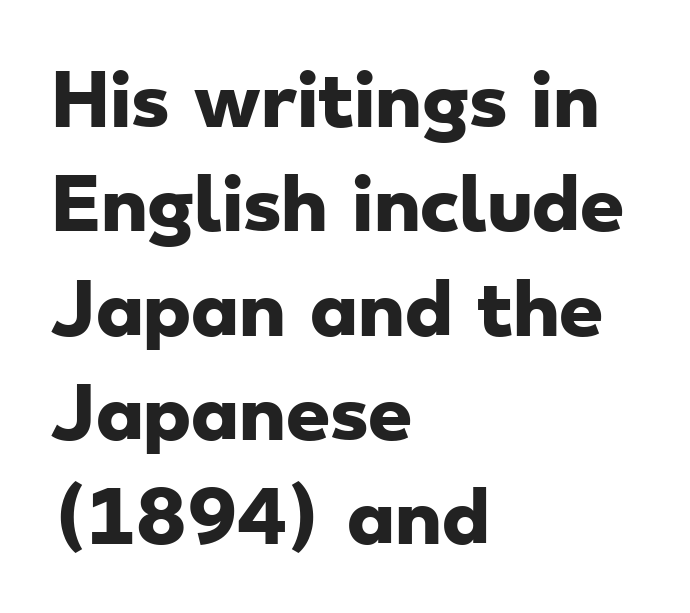
The image shows 70 px heavy, wide sans-serif type; set left-aligned, normal line spacing (1.49x), normal letter spacing, not underlined; low stroke contrast and a small x-height.
